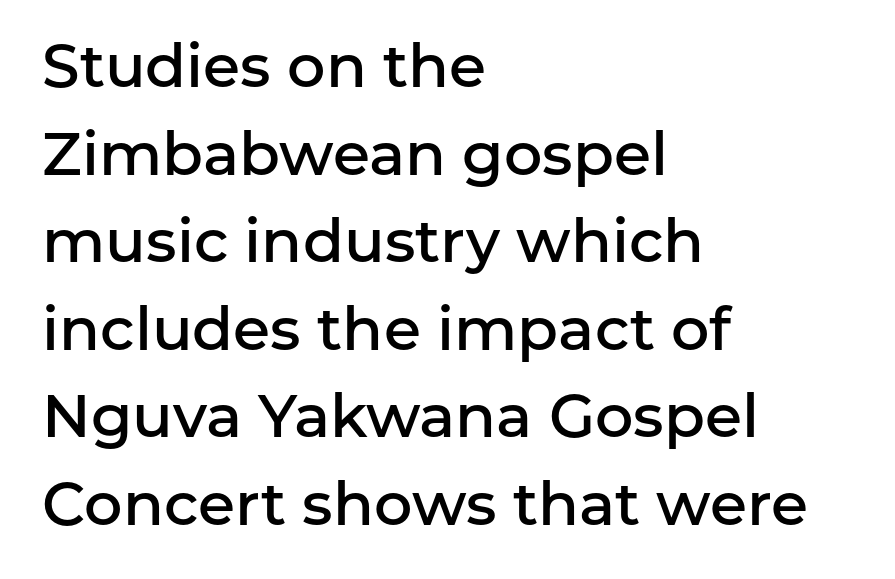
The image shows 60 px semibold sans-serif type, upright; set left-aligned, normal line spacing (1.46x), normal letter spacing, not underlined; low stroke contrast and a medium x-height.
